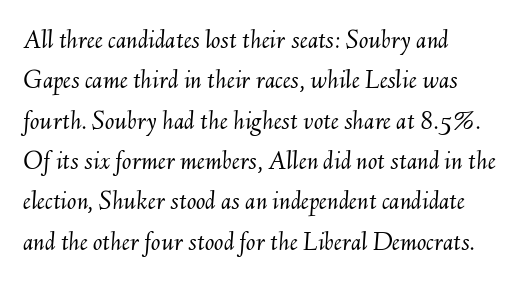
{"italic": "yes", "lean": "right", "slant_degrees": 6, "bold": "no", "weight": "light", "width": "normal", "stroke_contrast": "medium", "x_height": "small", "monospaced": "no", "underline": "no", "align": "left", "line_spacing": "normal", "line_spacing_ratio": 1.44, "letter_spacing": "normal", "letter_spacing_em": 0.0, "glyph_px": 28}
